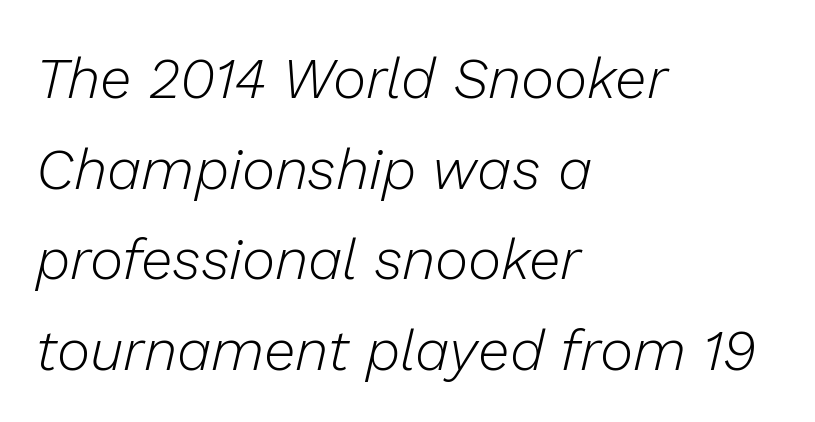
The image shows 57 px light type, italic (leaning right); set left-aligned, normal line spacing (1.59x), normal letter spacing, not underlined; low stroke contrast and a medium x-height.
